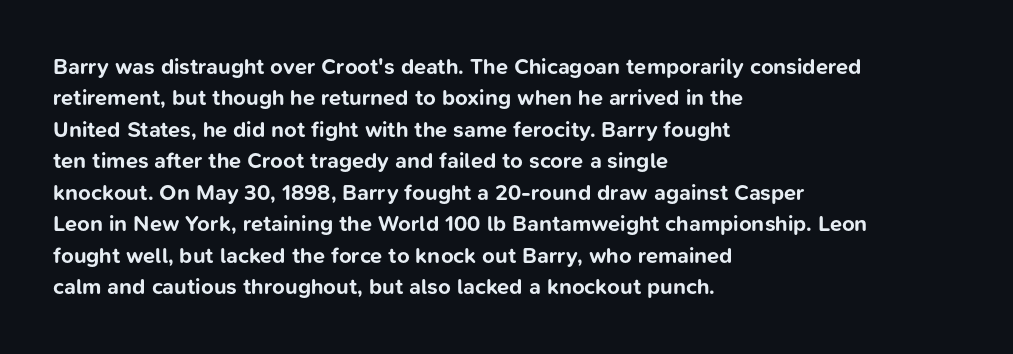
The image shows 22 px bold type, upright; set left-aligned, normal line spacing (1.43x), normal letter spacing, not underlined.
